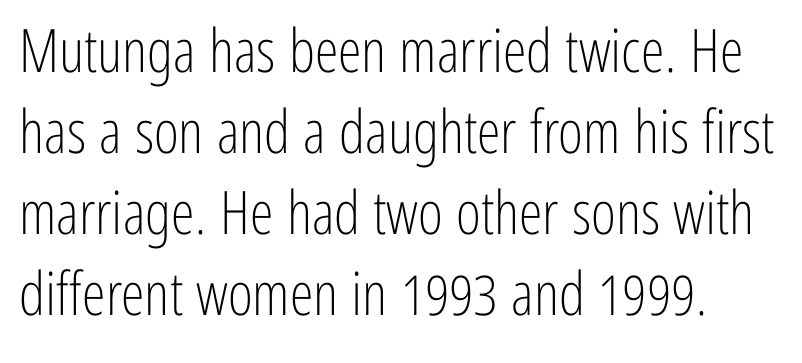
The image shows 60 px light, condensed sans-serif type, upright; set normal line spacing (1.35x), normal letter spacing, not underlined; low stroke contrast and a medium x-height.
